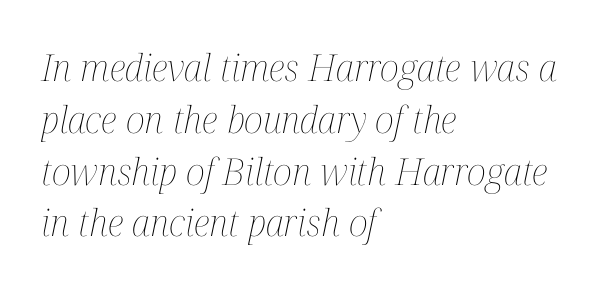
Posture: slanted. Standard letterfit; no display-style spreading of the glyphs. The strokes are not fattened; the text isn't bold. Only glyphs here, with clear space below each row.
